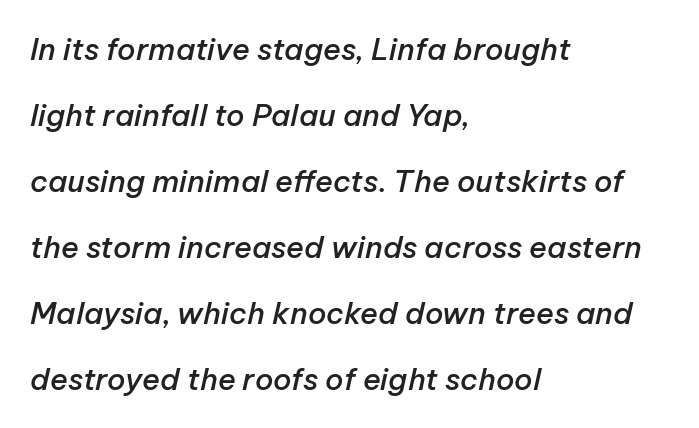
Q: Is the text bold? A: Semi-bold.
Q: Is the text italic (slanted)? A: Yes, it leans right by about 12 degrees.
Q: Is the text underlined? A: No.
Q: How is the paragraph aligned? A: Left-aligned.
Q: Is the spacing between letters normal or unusually wide? A: Normal.
Q: Is the spacing between lines tight, normal or loose? A: Loose.
Q: Width (condensed, normal, or wide)? A: Normal.
Q: Stroke contrast? A: Low.
Q: x-height? A: Medium.
Q: Monospaced? A: No.
